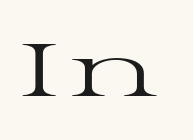
Each letter's strokes conclude with small projecting serifs. These lines are rendered in a variable-pitch font. The specimen omits any rule beneath the text block's lines. The typography opts for an upright posture over an oblique one.
